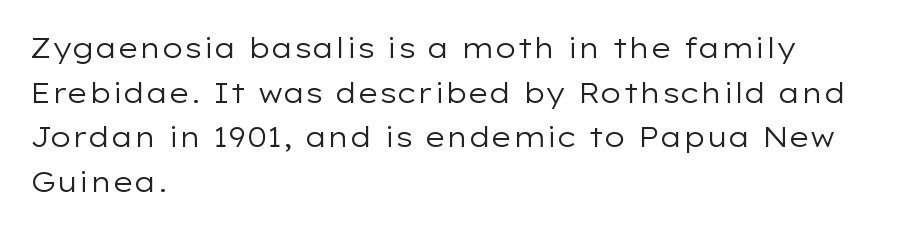
Stems and bowls with no extra thickness — not bold. The letters stand upright; this is a roman face. You could not count columns in this text — the font is proportionally spaced. Honestly, there is no underline to notice here at all. Is the letter spacing exaggerated? No — it looks like the ordinary default. The typeface chosen for these lines omits serifs.
